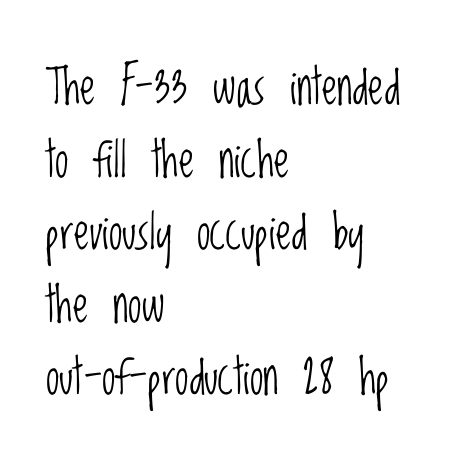
The image shows 49 px light, condensed sans-serif type, upright; set left-aligned, normal line spacing (1.48x), normal letter spacing, not underlined; low stroke contrast and a large x-height.
